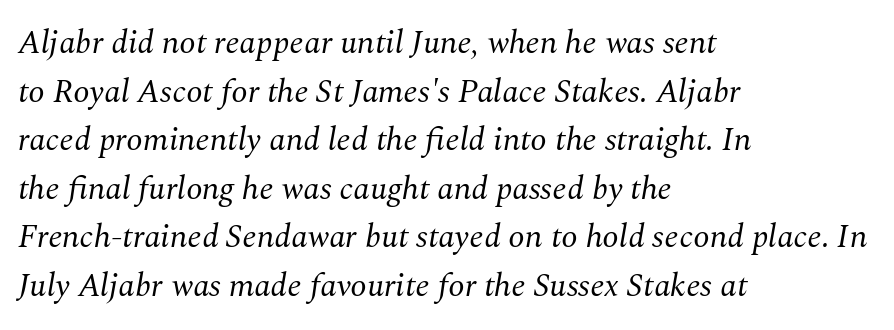
The image shows 33 px regular-weight serif type, italic (leaning right); set left-aligned, normal line spacing (1.47x), normal letter spacing, not underlined; medium stroke contrast and a medium x-height.
